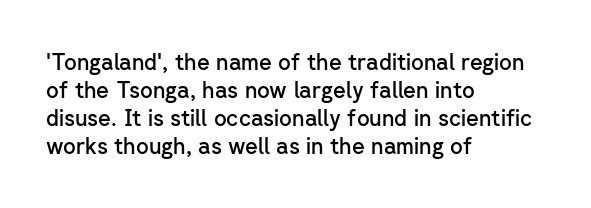
The image shows 22 px text type, upright; set left-aligned, normal line spacing (1.28x), normal letter spacing, not underlined.
